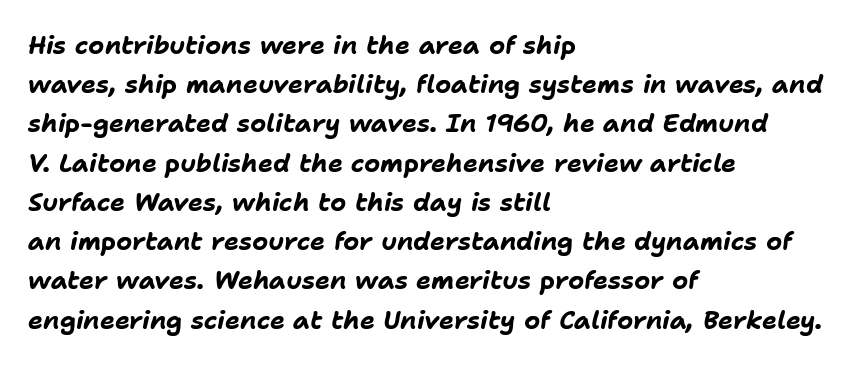
The image shows 25 px bold type, italic (leaning right); set left-aligned, normal line spacing (1.57x), normal letter spacing, not underlined.
